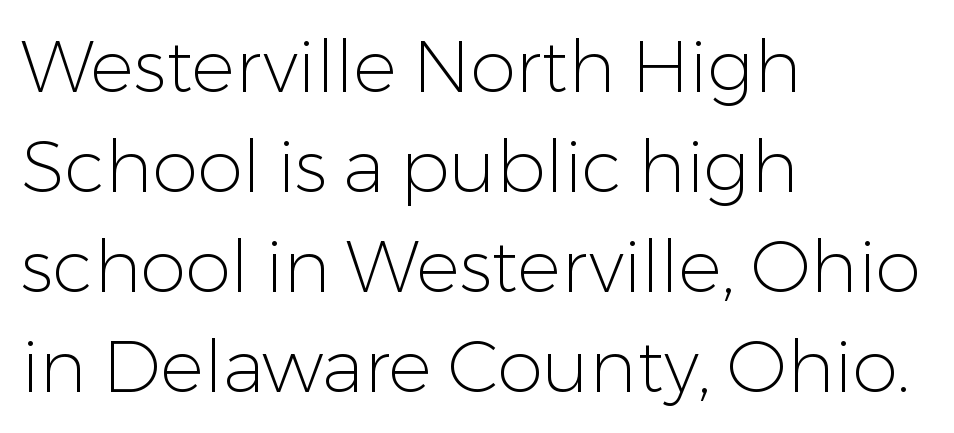
Q: Is the text bold? A: No.
Q: Is the text italic (slanted)? A: No, it is upright.
Q: Is the typeface a serif or a sans-serif typeface? A: Sans-serif.
Q: Is the text underlined? A: No.
Q: How is the paragraph aligned? A: Left-aligned.
Q: Is the spacing between letters normal or unusually wide? A: Normal.
Q: Is the spacing between lines tight, normal or loose? A: Normal.
Q: Width (condensed, normal, or wide)? A: Normal.
Q: Stroke contrast? A: Low.
Q: x-height? A: Medium.
Q: Monospaced? A: No.
